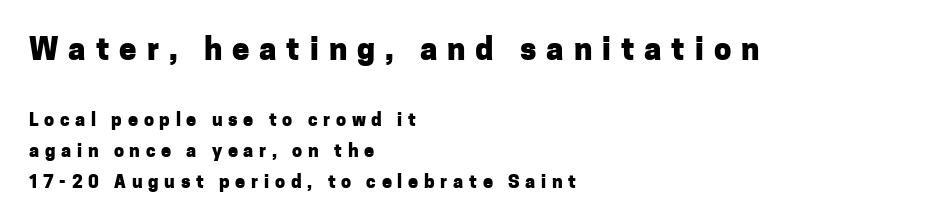
Q: Is the text bold? A: Yes.
Q: Is the text italic (slanted)? A: No, it is upright.
Q: Is the typeface a serif or a sans-serif typeface? A: Sans-serif.
Q: Is the text underlined? A: No.
Q: How is the paragraph aligned? A: Left-aligned.
Q: Is the spacing between letters normal or unusually wide? A: Unusually wide.
Q: Which block of text is set in a larger size, the first (top) or the second (bottom)? A: The first (top) one.
Q: Width (condensed, normal, or wide)? A: Normal.
Q: Stroke contrast? A: Low.
Q: x-height? A: Medium.
Q: Monospaced? A: No.
